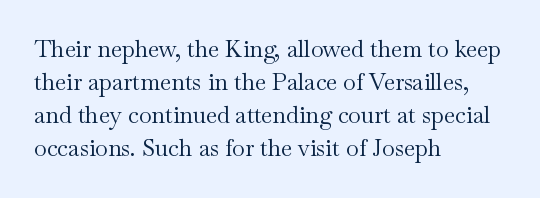
Does extra space separate the letters? No, they use regular spacing. The rendering anchors every line to the left-hand side. The axis of the letterforms is exactly vertical. These lines sit exactly where default settings would place them. Ink coverage per letter is moderate at most. Bare-footed words on every line.
